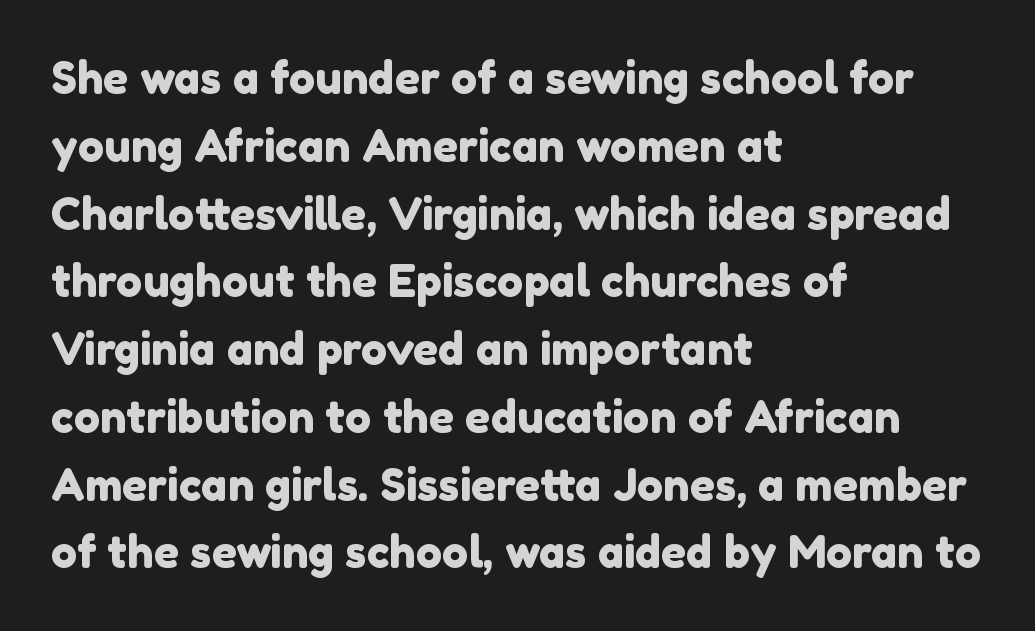
The text block is weighted toward the left margin, trailing off unevenly rightward. Each row of text sits above clean, open space. The leading is moderate, giving the passage an even texture. Type style note: lacks serifs. No extra tracking has been applied to these lines.
